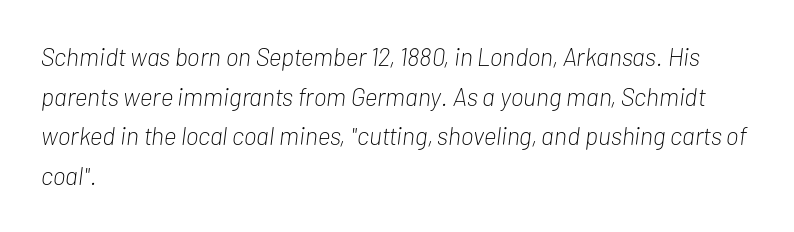
Is the stroke heavy? The answer is a plain regular-or-lighter. If you drew a line through each stem, it would be angled. This sample uses plain, unmodified letter spacing. Alignment: flush left. Evenly set lines give the paragraph a standard silhouette. The zone under the glyphs is completely vacant.
